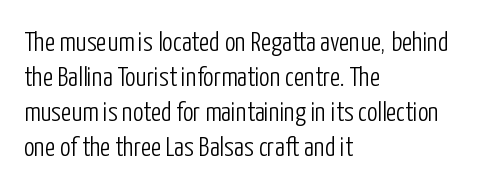
Style check: upright. Plain, unruled lines of type. The paragraph has a hard left edge and a soft right edge. This rendering leaves character spacing at its baseline value. A typesetter would call this leading conventional body-copy spacing. These glyphs show unthickened strokes, regular width or finer.
